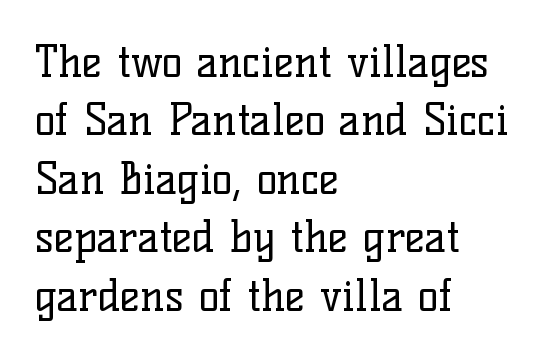
The image shows 43 px regular-weight serif type, upright; set left-aligned, normal line spacing (1.36x), normal letter spacing, not underlined; low stroke contrast and a medium x-height.
